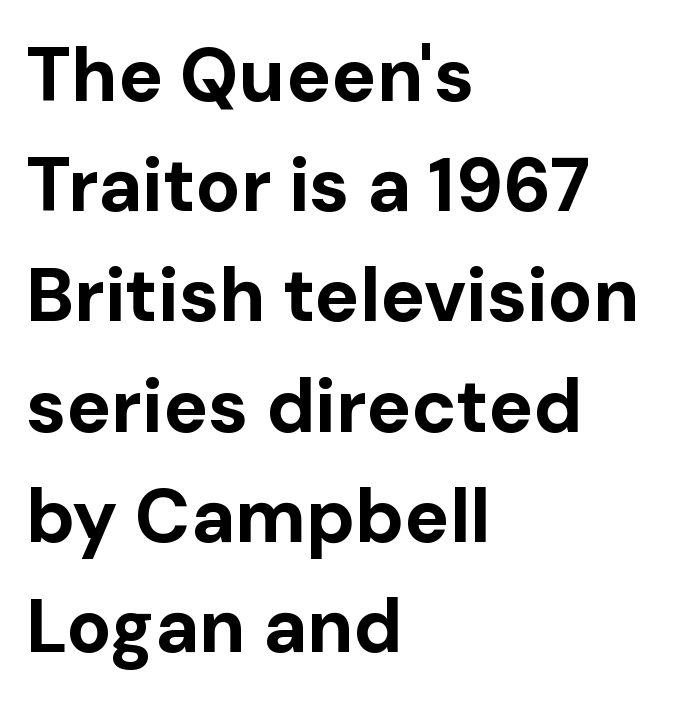
{"serif": "no", "italic": "no", "bold": "yes", "weight": "bold", "width": "normal", "stroke_contrast": "low", "x_height": "medium", "monospaced": "no", "underline": "no", "align": "left", "line_spacing": "normal", "line_spacing_ratio": 1.47, "letter_spacing": "normal", "letter_spacing_em": 0.0, "glyph_px": 75}
